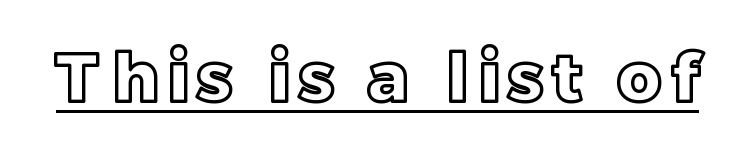
The image shows 68 px text type, upright; set underlined; a large x-height.
